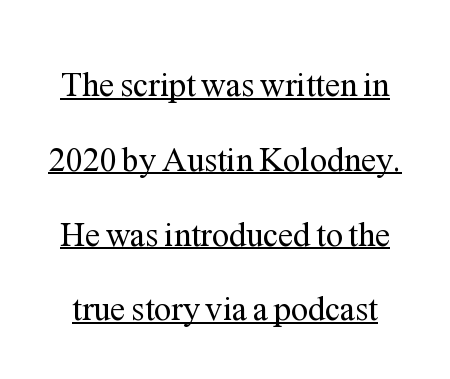
Q: Is the text bold? A: No.
Q: Is the text italic (slanted)? A: No, it is upright.
Q: Is the typeface a serif or a sans-serif typeface? A: Serif.
Q: Is the text underlined? A: Yes.
Q: Is the spacing between letters normal or unusually wide? A: Normal.
Q: Is the spacing between lines tight, normal or loose? A: Loose.
Q: Width (condensed, normal, or wide)? A: Normal.
Q: Stroke contrast? A: Medium.
Q: x-height? A: Medium.
Q: Monospaced? A: No.
